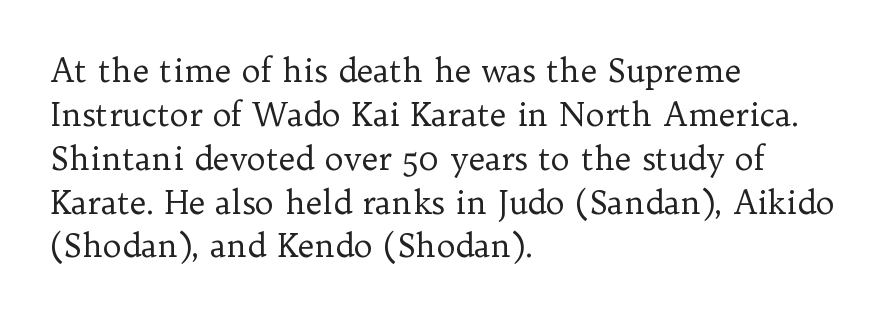
The image shows 32 px regular-weight serif type, upright; set left-aligned, normal line spacing (1.37x), normal letter spacing, not underlined; low stroke contrast and a medium x-height.
